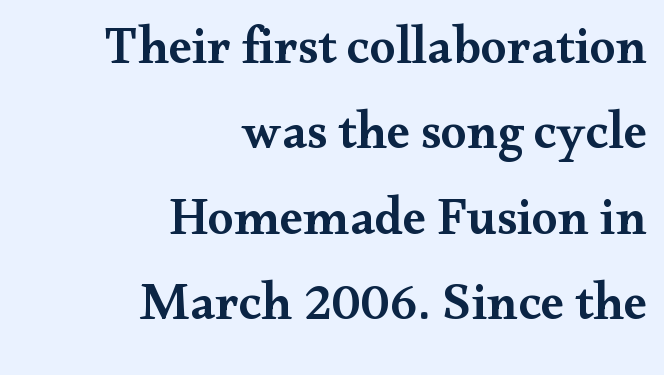
The rendering keeps characters at their native spacing. Its strokes are somewhat broadened, the hallmark of semibold type. Unlike a clean sans, this face finishes its strokes with serifs. Horizontal bands of white between lines are of average thickness. Upright lettering throughout.
